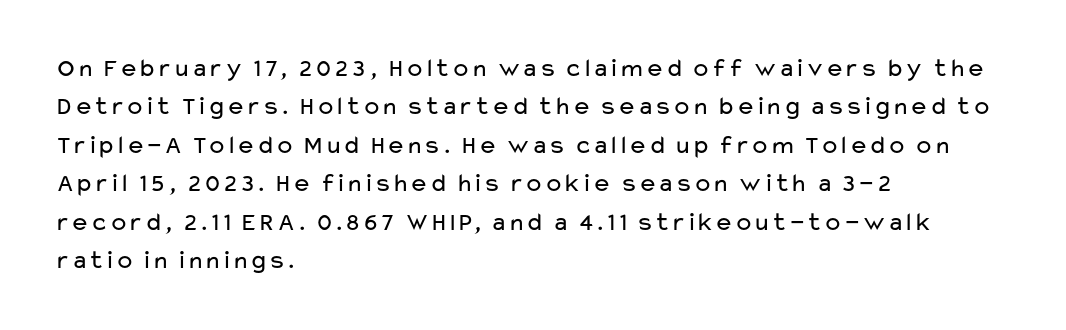
Q: Is the text bold? A: No.
Q: Is the text italic (slanted)? A: No, it is upright.
Q: Is the text underlined? A: No.
Q: How is the paragraph aligned? A: Left-aligned.
Q: Is the spacing between letters normal or unusually wide? A: Normal.
Q: Is the spacing between lines tight, normal or loose? A: Normal.
